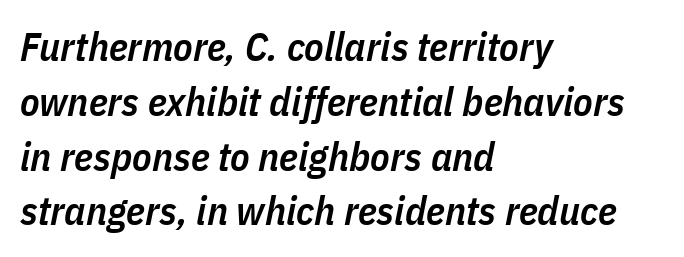
The image shows 40 px semibold, condensed type, italic (leaning right); set left-aligned, normal line spacing (1.37x), normal letter spacing, not underlined; low stroke contrast and a medium x-height.
